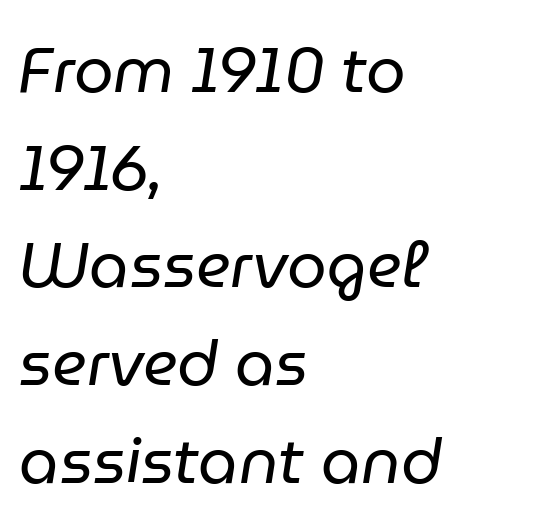
{"italic": "yes", "lean": "right", "slant_degrees": 9, "bold": "no", "weight": "regular", "width": "normal", "stroke_contrast": "low", "x_height": "medium", "monospaced": "no", "underline": "no", "align": "left", "line_spacing": "normal", "line_spacing_ratio": 1.55, "letter_spacing": "normal", "letter_spacing_em": 0.0, "glyph_px": 63}
